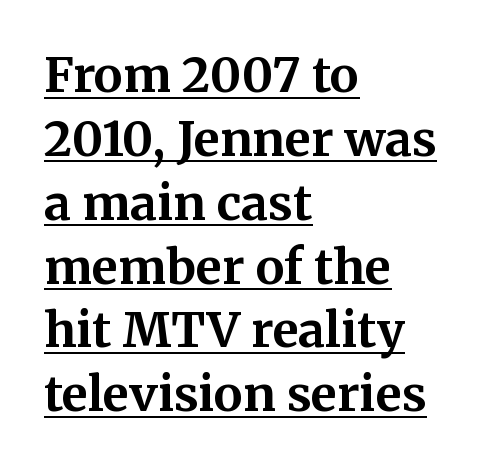
{"serif": "yes", "italic": "no", "bold": "yes", "weight": "bold", "width": "normal", "stroke_contrast": "medium", "x_height": "medium", "monospaced": "no", "underline": "yes", "align": "left", "line_spacing": "normal", "line_spacing_ratio": 1.33, "letter_spacing": "normal", "letter_spacing_em": 0.0, "glyph_px": 48}
